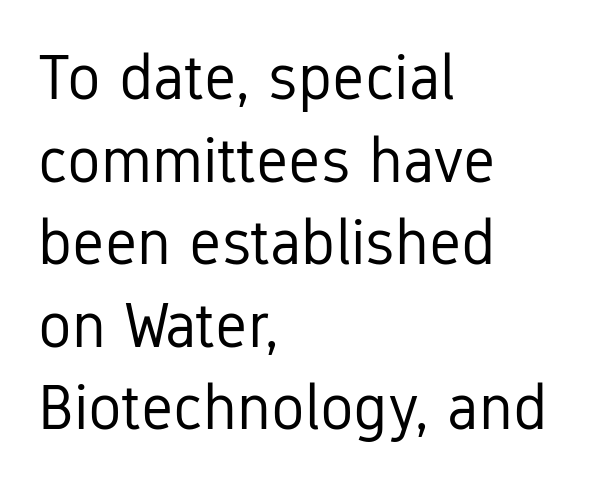
The image shows 63 px regular-weight, condensed sans-serif type, upright; set left-aligned, normal line spacing (1.31x), normal letter spacing, not underlined; low stroke contrast and a medium x-height.
